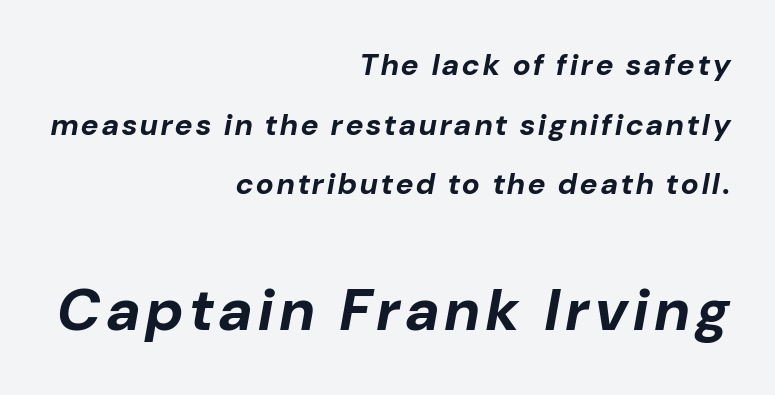
Looks like regular typesetting: each glyph gets only the width it needs. Beneath every word, the page is bare. The designer gave the closing block more size than the opening block. These lines are set flush right with a ragged left edge.
